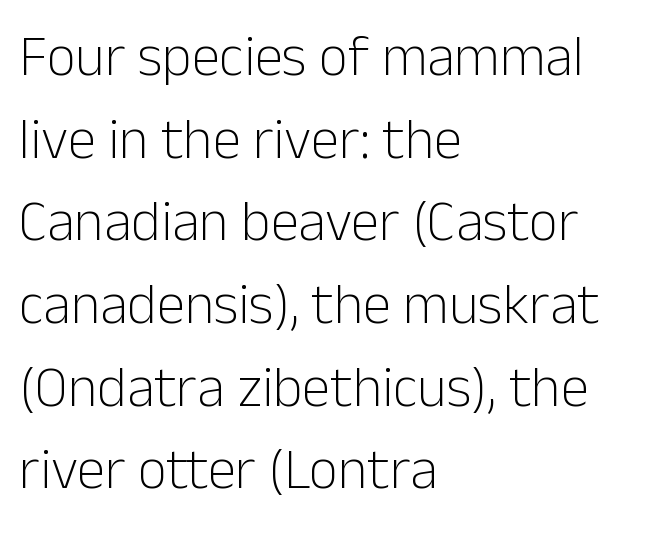
What stands out about the letter spacing? Nothing — it is the standard amount. The type family on display is of the sans-serif kind. Stems here are at most as thick as an everyday book face. In CSS terms this would be text-align: left. A typesetter would call this proportional, since set widths differ per character.
